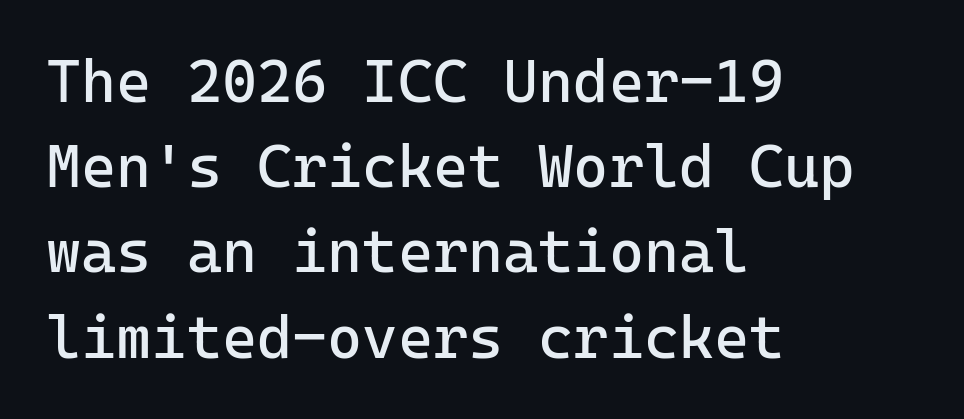
{"serif": "no", "italic": "no", "bold": "no", "weight": "regular", "width": "normal", "stroke_contrast": "low", "x_height": "medium", "monospaced": "yes", "underline": "no", "align": "left", "line_spacing": "normal", "line_spacing_ratio": 1.42, "letter_spacing": "normal", "letter_spacing_em": 0.0, "glyph_px": 60}
